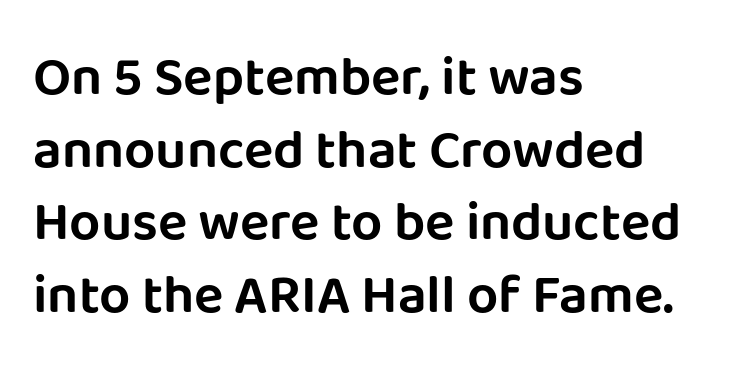
Q: Is the text italic (slanted)? A: No, it is upright.
Q: Is the typeface a serif or a sans-serif typeface? A: Sans-serif.
Q: Is the text underlined? A: No.
Q: How is the paragraph aligned? A: Left-aligned.
Q: Is the spacing between letters normal or unusually wide? A: Normal.
Q: Is the spacing between lines tight, normal or loose? A: Normal.
Q: Width (condensed, normal, or wide)? A: Normal.
Q: Stroke contrast? A: Low.
Q: x-height? A: Large.
Q: Monospaced? A: No.
